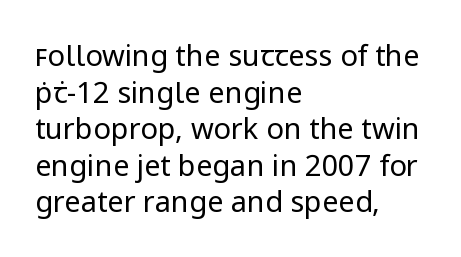
Q: Is the text bold? A: No.
Q: Is the text italic (slanted)? A: No, it is upright.
Q: Is the typeface a serif or a sans-serif typeface? A: Sans-serif.
Q: Is the text underlined? A: No.
Q: How is the paragraph aligned? A: Left-aligned.
Q: Is the spacing between letters normal or unusually wide? A: Normal.
Q: Is the spacing between lines tight, normal or loose? A: Normal.
Q: Width (condensed, normal, or wide)? A: Normal.
Q: Stroke contrast? A: Low.
Q: x-height? A: Medium.
Q: Monospaced? A: No.
